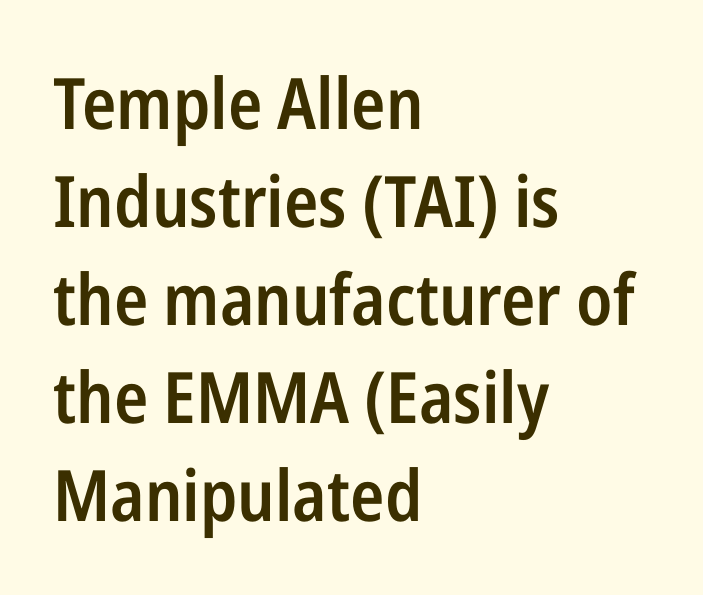
{"serif": "no", "italic": "no", "bold": "semi", "weight": "semibold", "width": "condensed", "stroke_contrast": "low", "x_height": "medium", "monospaced": "no", "underline": "no", "align": "left", "line_spacing": "normal", "line_spacing_ratio": 1.38, "letter_spacing": "normal", "letter_spacing_em": 0.0, "glyph_px": 71}
